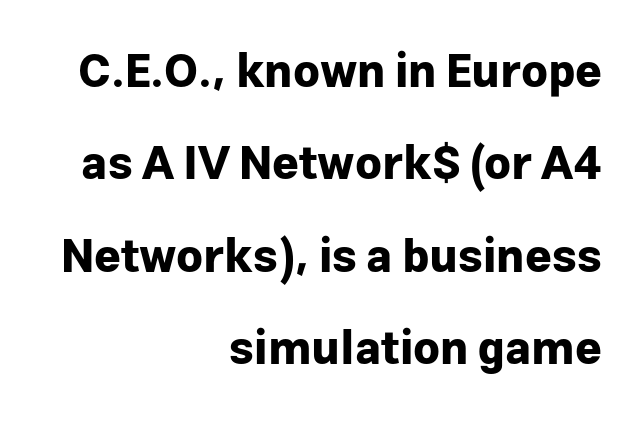
{"serif": "no", "italic": "no", "bold": "yes", "weight": "bold", "width": "normal", "stroke_contrast": "low", "x_height": "medium", "monospaced": "no", "underline": "no", "align": "right", "line_spacing": "loose", "line_spacing_ratio": 2.01, "letter_spacing": "normal", "letter_spacing_em": 0.0, "glyph_px": 46}
